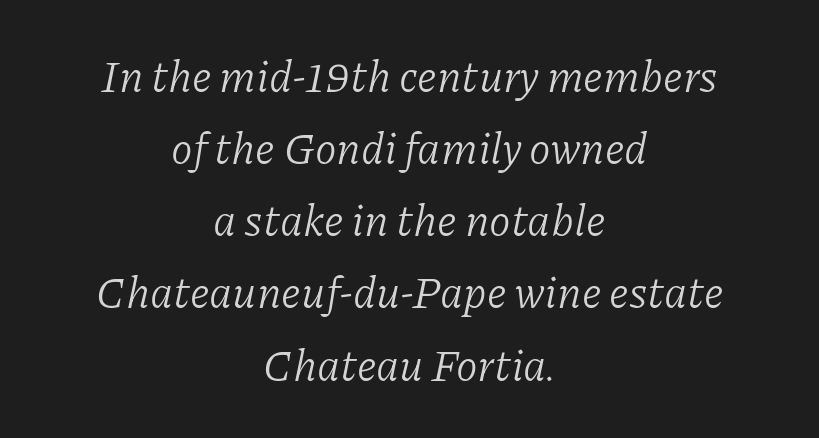
This reads as an unemphasized weight, regular at the heaviest. The space between consecutive lines is moderate. Has an underline been added? It has not. Spacing between characters is what you'd get straight out of the box. Type style note: has serifs.
